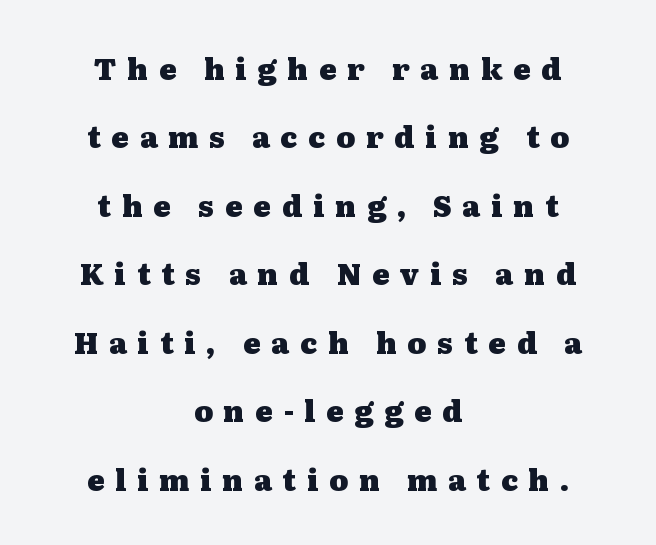
The image shows 29 px heavy, wide serif type, upright; set centered, loose line spacing (2.36x), unusually wide letter spacing (+0.37 em), not underlined; medium stroke contrast and a medium x-height.
